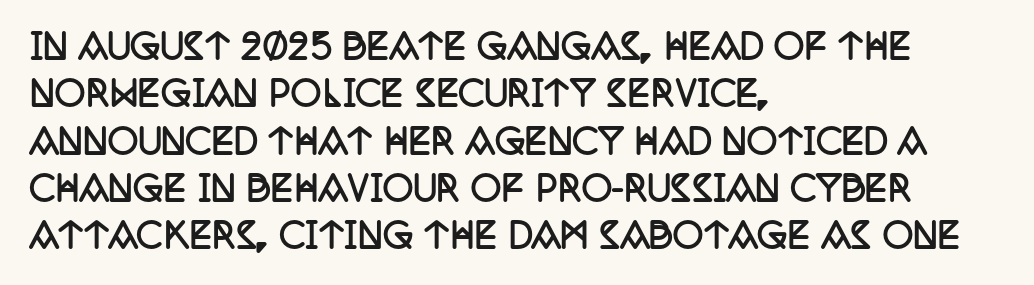
Q: Is the text bold? A: Yes.
Q: Is the text italic (slanted)? A: No, it is upright.
Q: Is the typeface a serif or a sans-serif typeface? A: Serif.
Q: Is the text underlined? A: No.
Q: How is the paragraph aligned? A: Left-aligned.
Q: Is the spacing between letters normal or unusually wide? A: Normal.
Q: Is the spacing between lines tight, normal or loose? A: Normal.
Q: Width (condensed, normal, or wide)? A: Condensed.
Q: Stroke contrast? A: Low.
Q: x-height? A: Large.
Q: Monospaced? A: No.
